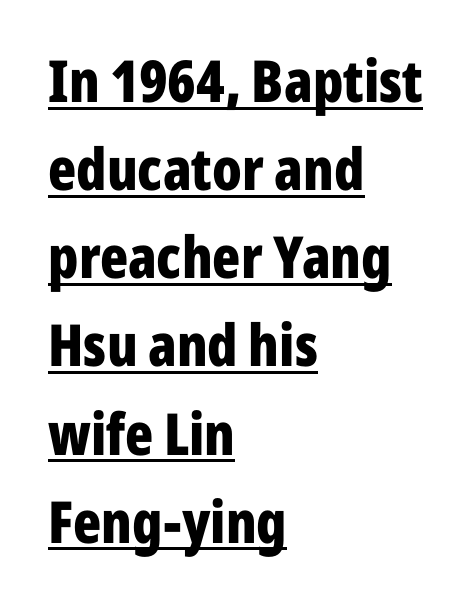
These lines are composed in type without serifs. The lettering is marked with a stroke running underneath it. Varying glyph widths throughout — classic text-font behaviour. The paragraph has a hard left edge and a soft right edge. On the weight axis this lands at bold, roughly 700.
